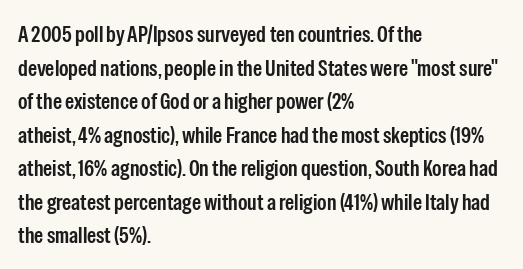
{"italic": "no", "bold": "semi", "underline": "no", "align": "left", "line_spacing": "normal", "line_spacing_ratio": 1.46, "letter_spacing": "normal", "letter_spacing_em": 0.0, "glyph_px": 23}
